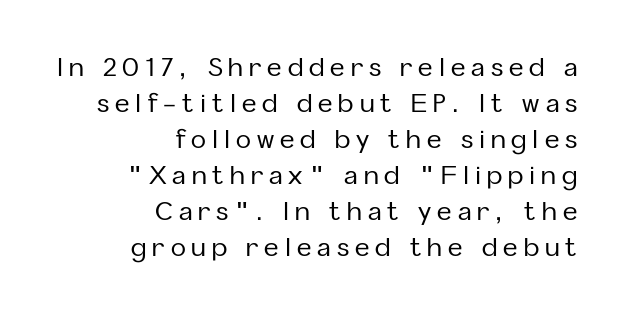
{"italic": "no", "underline": "no", "align": "right", "line_spacing": "normal", "line_spacing_ratio": 1.44, "letter_spacing": "wide", "letter_spacing_em": 0.24, "glyph_px": 25}
